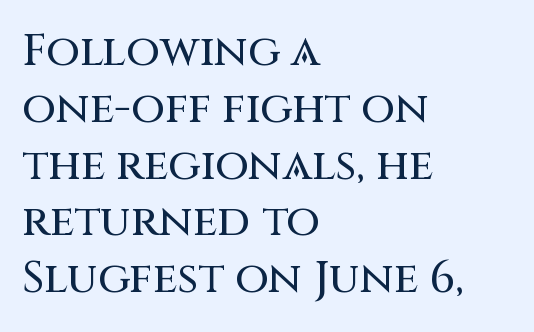
Q: Is the text italic (slanted)? A: No, it is upright.
Q: Is the typeface a serif or a sans-serif typeface? A: Sans-serif.
Q: Is the text underlined? A: No.
Q: How is the paragraph aligned? A: Left-aligned.
Q: Is the spacing between letters normal or unusually wide? A: Normal.
Q: Is the spacing between lines tight, normal or loose? A: Normal.
Q: Width (condensed, normal, or wide)? A: Normal.
Q: Stroke contrast? A: Medium.
Q: x-height? A: Large.
Q: Monospaced? A: No.
